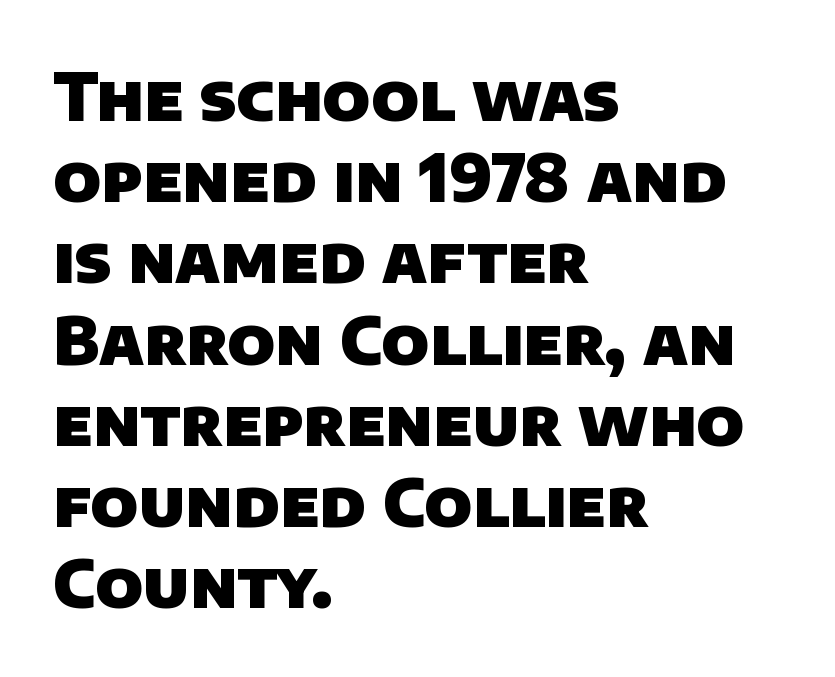
The image shows 66 px heavy sans-serif type; set left-aligned, line spacing 1.23x, normal letter spacing, not underlined; low stroke contrast and a large x-height.
